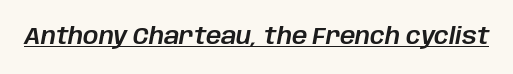
The words here are underlined. If you drew a line through each stem, it would be angled. The face used here is rendered with its standard letterfit.
